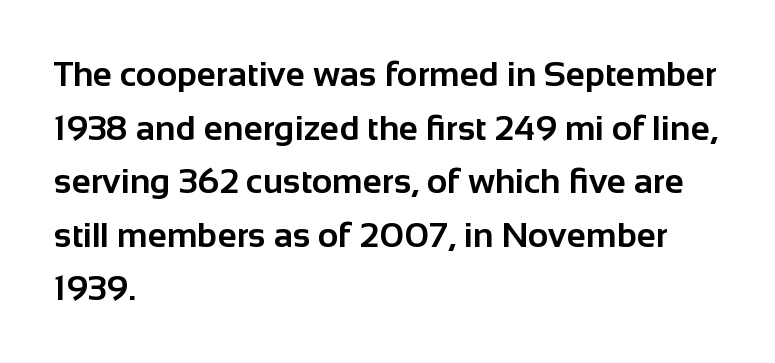
The image shows 35 px bold sans-serif type, upright; set left-aligned, normal line spacing (1.53x), normal letter spacing, not underlined; low stroke contrast and a medium x-height.
